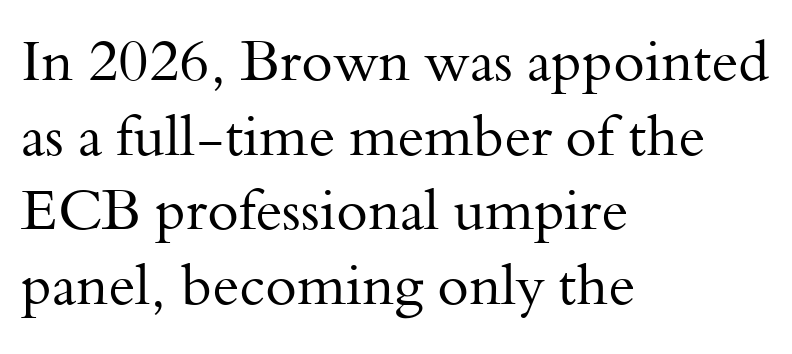
{"serif": "yes", "italic": "no", "bold": "no", "weight": "regular", "width": "normal", "stroke_contrast": "medium", "x_height": "small", "monospaced": "no", "underline": "no", "align": "left", "line_spacing": "normal", "line_spacing_ratio": 1.31, "letter_spacing": "normal", "letter_spacing_em": 0.0, "glyph_px": 57}
